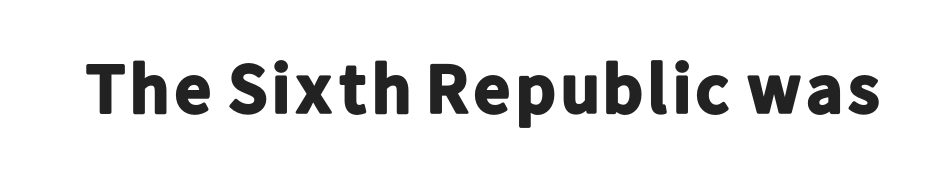
The axis of the letterforms is exactly vertical. Default kerning and tracking; the words read as compact shapes. The typeface chosen for these lines omits serifs. Emphasis by weight is at full strength: bold.
